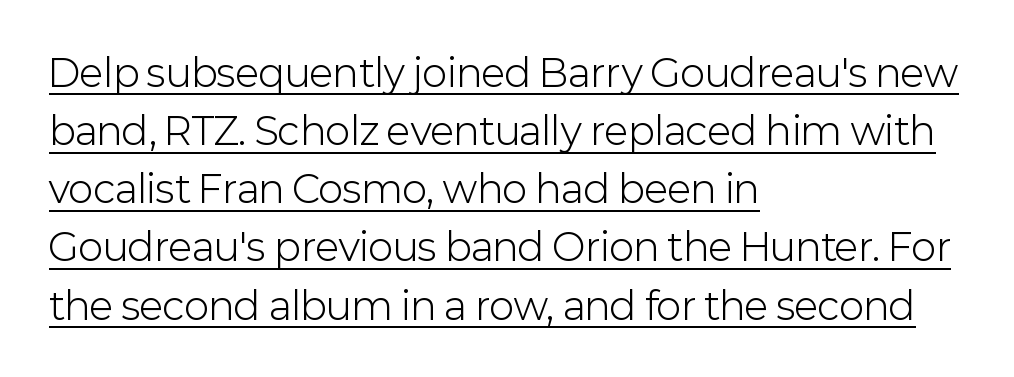
The image shows 38 px light sans-serif type, upright; set left-aligned, normal line spacing (1.53x), normal letter spacing, underlined; low stroke contrast and a medium x-height.
